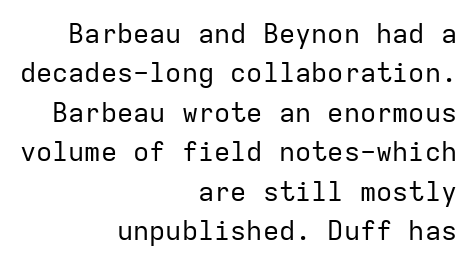
This sample keeps an unexceptional amount of space between lines. Descenders are the only things crossing below the line. Visually the block forms a straight wall on the right and a jagged coastline on the left. Inter-character spacing is left at the font's built-in metrics.
